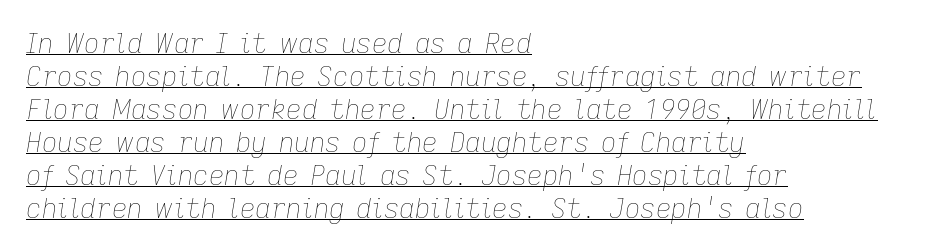
Q: Is the text bold? A: No.
Q: Is the text italic (slanted)? A: Yes, it leans right by about 9 degrees.
Q: Is the text underlined? A: Yes.
Q: How is the paragraph aligned? A: Left-aligned.
Q: Is the spacing between letters normal or unusually wide? A: Normal.
